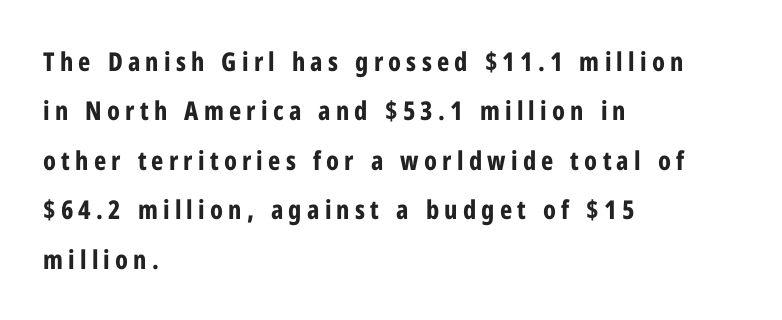
A student would call this left alignment; a typographer would say flush left, rag right. Lines of text with bare space underneath. Widely set lines give the paragraph a tall, airy silhouette. You can tell it's not italic because the verticals are truly vertical.
